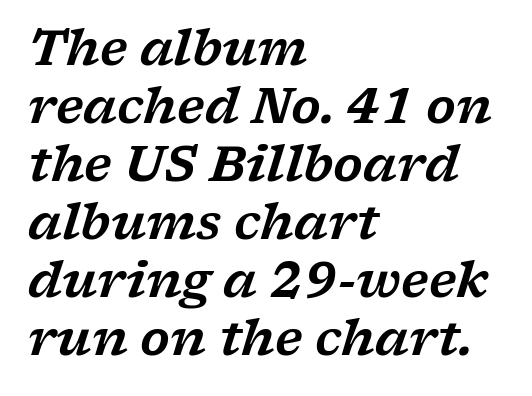
The image shows 48 px wide serif type, italic (leaning right); set left-aligned, line spacing 1.21x, normal letter spacing, not underlined; low stroke contrast and a medium x-height.
